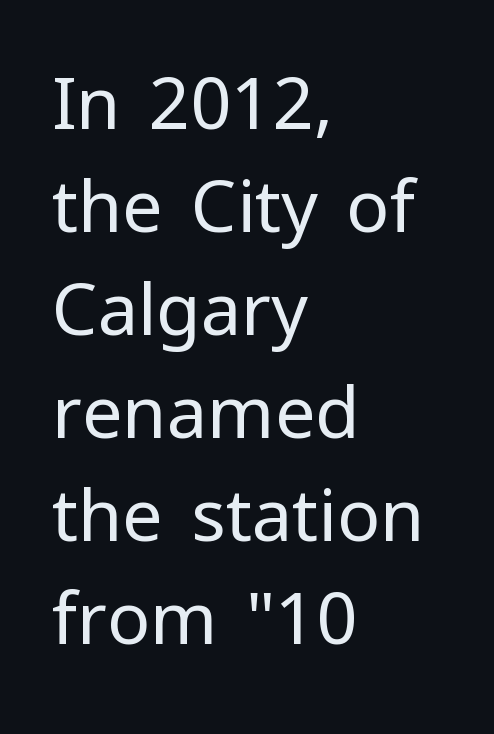
The face used here is proportionally spaced, like ordinary book or web type. The font's upright variant was chosen for this text. Left-aligned paragraph, ragged on the right. This block has exactly the height ordinary leading produces. Words float on clear page, feet unadorned.
